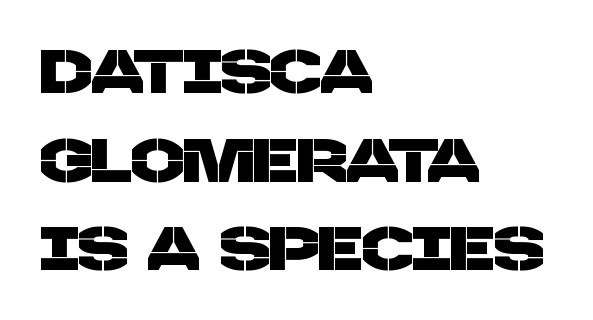
{"serif": "no", "width": "normal", "stroke_contrast": "low", "x_height": "large", "monospaced": "no", "underline": "no", "align": "left", "line_spacing": "normal", "line_spacing_ratio": 1.43, "letter_spacing": "normal", "letter_spacing_em": 0.0, "glyph_px": 62}
